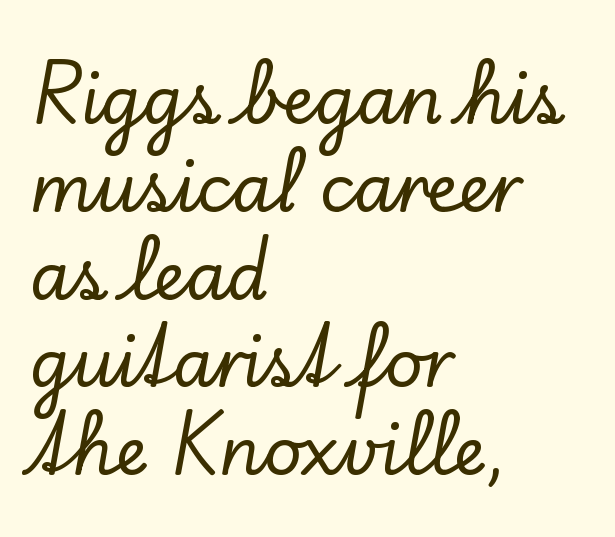
The image shows 66 px serif type; set left-aligned, normal line spacing (1.33x), normal letter spacing, not underlined; low stroke contrast and a small x-height.
